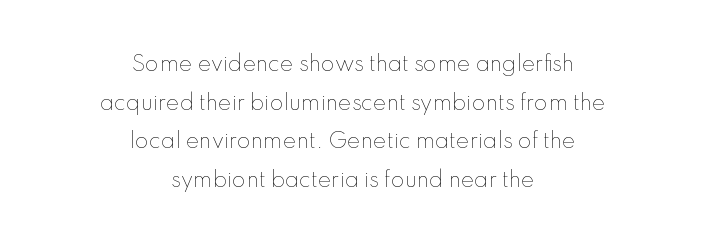
The image shows 20 px text type, upright; set centered, loose line spacing (1.93x), normal letter spacing, not underlined.
